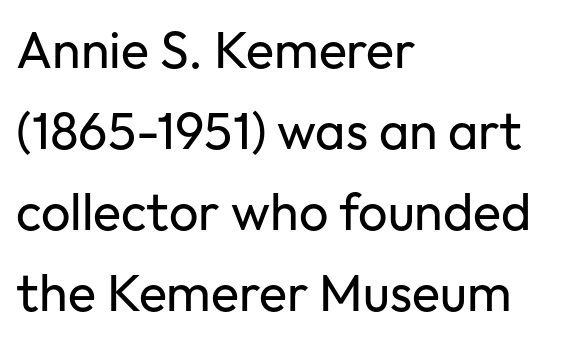
Q: Is the text bold? A: No.
Q: Is the text italic (slanted)? A: No, it is upright.
Q: Is the typeface a serif or a sans-serif typeface? A: Sans-serif.
Q: Is the text underlined? A: No.
Q: How is the paragraph aligned? A: Left-aligned.
Q: Is the spacing between letters normal or unusually wide? A: Normal.
Q: Is the spacing between lines tight, normal or loose? A: Normal.
Q: Width (condensed, normal, or wide)? A: Normal.
Q: Stroke contrast? A: Low.
Q: x-height? A: Medium.
Q: Monospaced? A: No.
